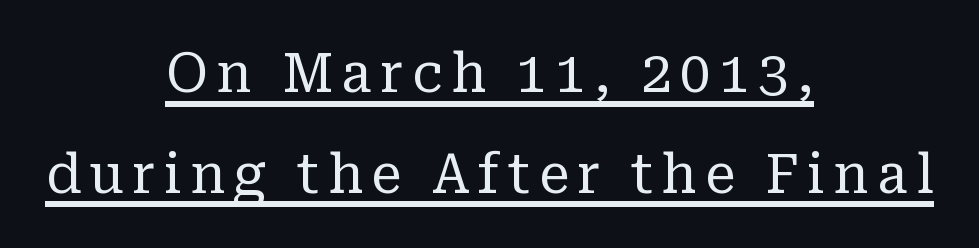
Is this a fixed-width face? No — the glyphs have proportional, varying widths. Notice how the passage keeps no hard edge, just a central spine. A quiet, ordinary-to-light weight characterises the typeface. Stroke terminals: seriffed.
